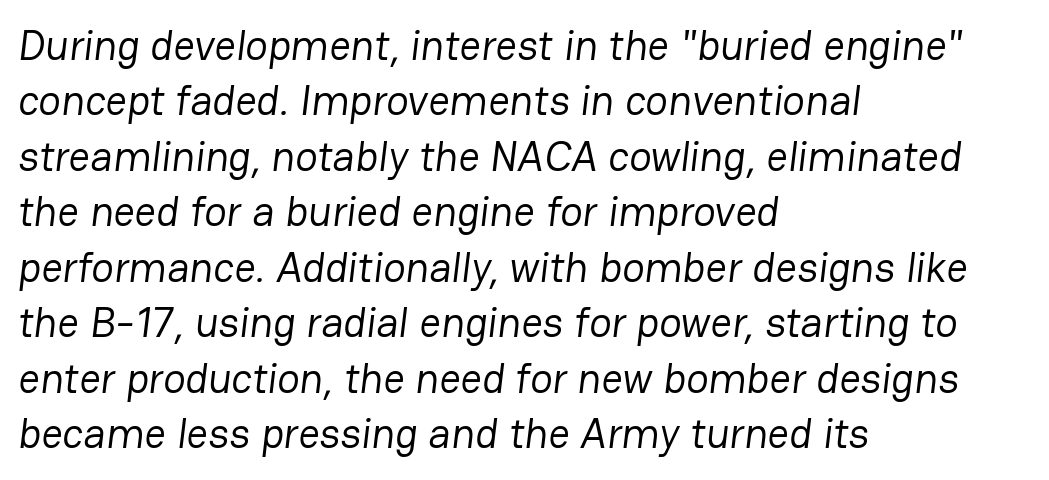
Q: Is the text bold? A: No.
Q: Is the typeface a serif or a sans-serif typeface? A: Sans-serif.
Q: Is the text underlined? A: No.
Q: How is the paragraph aligned? A: Left-aligned.
Q: Is the spacing between letters normal or unusually wide? A: Normal.
Q: Is the spacing between lines tight, normal or loose? A: Normal.
Q: Width (condensed, normal, or wide)? A: Normal.
Q: Stroke contrast? A: Low.
Q: x-height? A: Medium.
Q: Monospaced? A: No.
